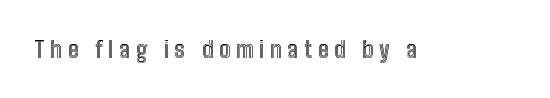
The baseline area is clear. You could only call the tracking loose — the letters float apart. This is the regular roman posture of the typeface.
